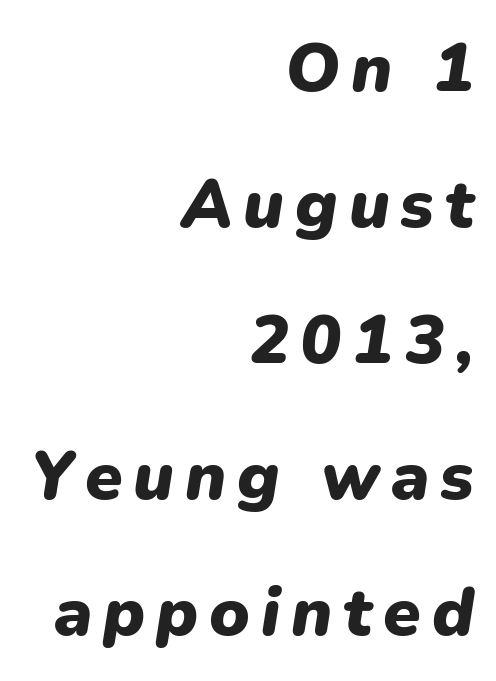
Q: Is the text bold? A: Yes.
Q: Is the text italic (slanted)? A: Yes, it leans right by about 9 degrees.
Q: Is the text underlined? A: No.
Q: How is the paragraph aligned? A: Right-aligned.
Q: Is the spacing between lines tight, normal or loose? A: Loose.
Q: Width (condensed, normal, or wide)? A: Normal.
Q: Stroke contrast? A: Low.
Q: x-height? A: Medium.
Q: Monospaced? A: No.
